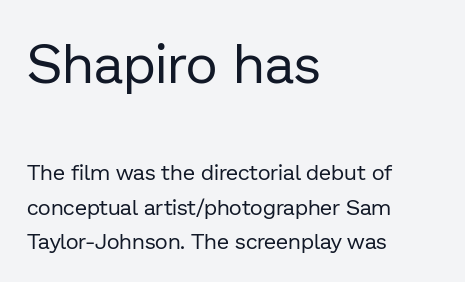
The image shows 55 px regular-weight sans-serif type, upright; set left-aligned, normal line spacing (1.57x), normal letter spacing, not underlined; the first (top) block is 2.5x larger; low stroke contrast and a medium x-height.
